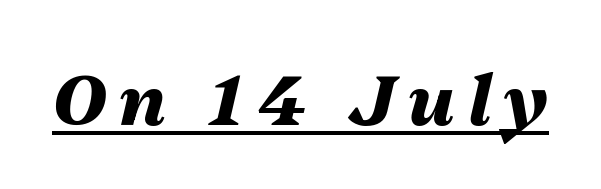
In terms of weight, the rendering is a true, heavy bold. A typesetter would call this proportional, since set widths differ per character. You can tell it's italic because the verticals aren't actually vertical. Emphasis is given by a line drawn under the lettering.
